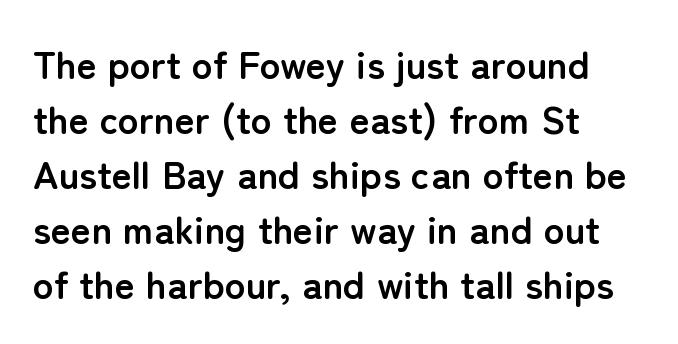
Q: Is the text bold? A: Yes.
Q: Is the text italic (slanted)? A: No, it is upright.
Q: Is the typeface a serif or a sans-serif typeface? A: Sans-serif.
Q: Is the text underlined? A: No.
Q: How is the paragraph aligned? A: Left-aligned.
Q: Is the spacing between letters normal or unusually wide? A: Normal.
Q: Is the spacing between lines tight, normal or loose? A: Normal.
Q: Width (condensed, normal, or wide)? A: Normal.
Q: Stroke contrast? A: Low.
Q: x-height? A: Medium.
Q: Monospaced? A: No.
